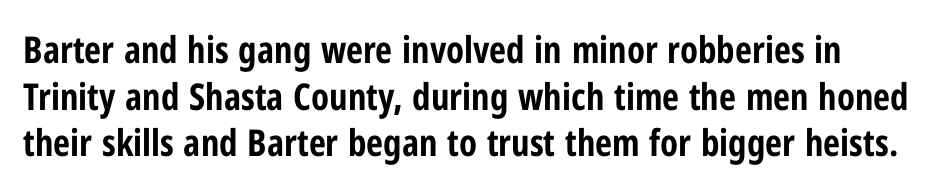
The image shows 37 px bold, condensed sans-serif type, upright; set normal line spacing (1.26x), normal letter spacing, not underlined; low stroke contrast and a medium x-height.
